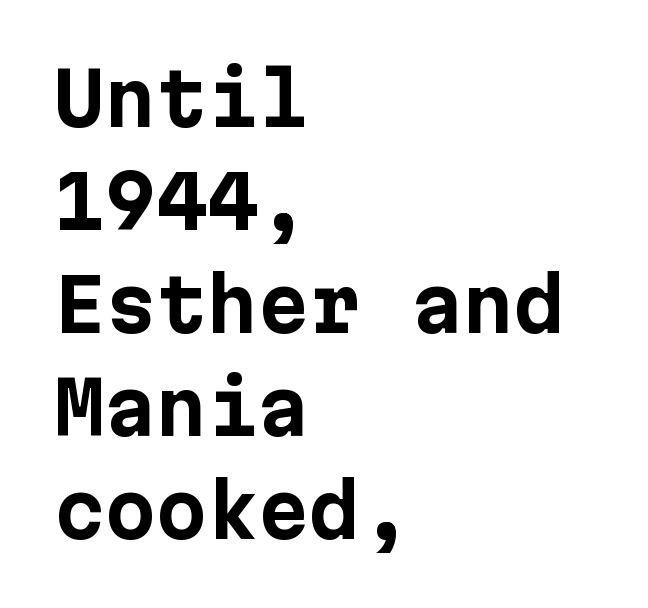
The image shows 73 px bold sans-serif type, upright; set left-aligned, normal line spacing (1.41x), normal letter spacing, not underlined; low stroke contrast and a medium x-height.
